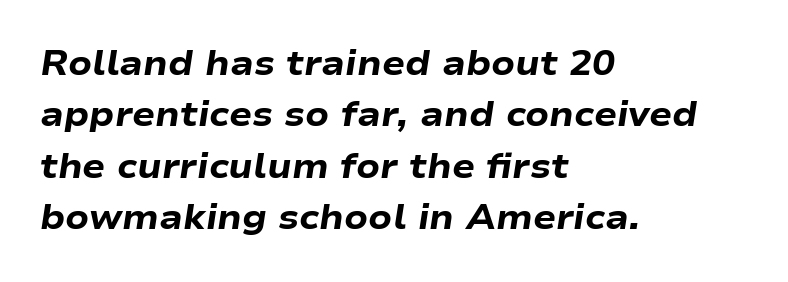
{"italic": "yes", "lean": "right", "slant_degrees": 9, "bold": "yes", "weight": "heavy", "width": "wide", "stroke_contrast": "low", "x_height": "medium", "monospaced": "no", "underline": "no", "align": "left", "line_spacing": "normal", "line_spacing_ratio": 1.51, "letter_spacing": "normal", "letter_spacing_em": 0.0, "glyph_px": 34}
